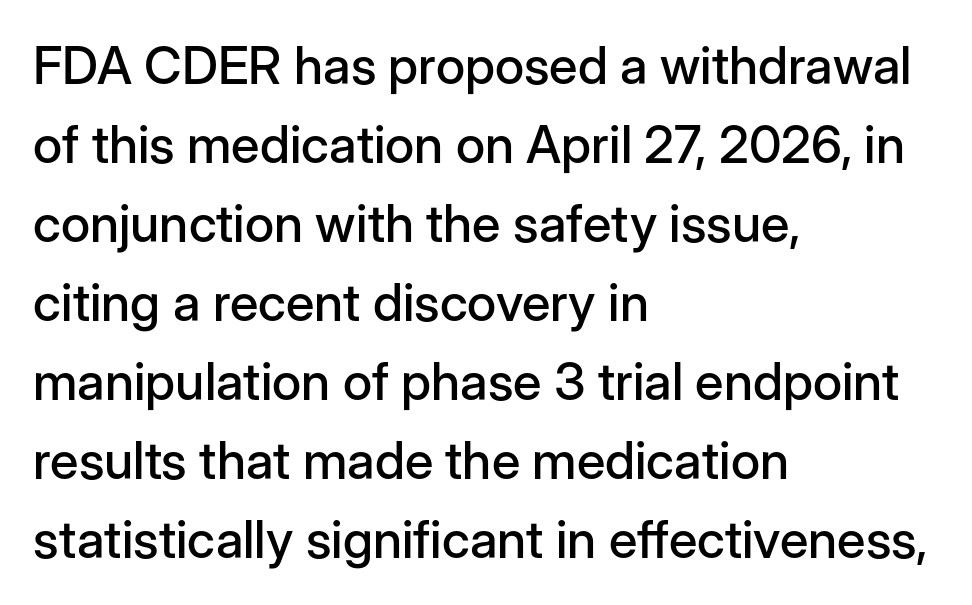
The image shows 52 px sans-serif type, upright; set left-aligned, normal line spacing (1.52x), normal letter spacing, not underlined; low stroke contrast and a medium x-height.
